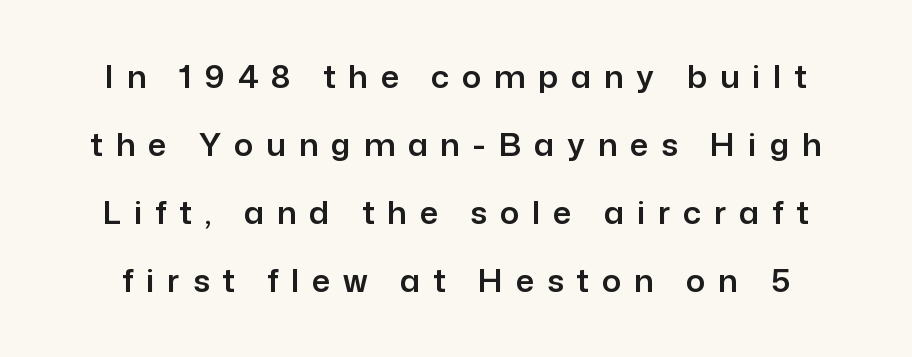
This is sans-serif lettering, the kind often seen on screens and signage. Compared with typical paragraphs, the rows here are farther apart. Decoration check: the copy has no underline. Display-style spreading of the glyphs; the letterfit is very open.
